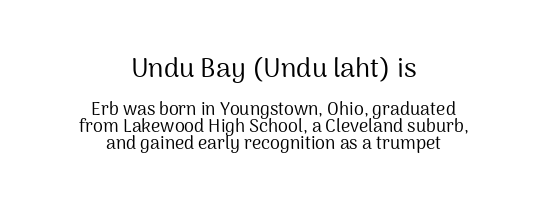
Q: Is the text bold? A: No.
Q: Is the text italic (slanted)? A: No, it is upright.
Q: Is the text underlined? A: No.
Q: How is the paragraph aligned? A: Centered.
Q: Is the spacing between letters normal or unusually wide? A: Normal.
Q: Is the spacing between lines tight, normal or loose? A: Tight.
Q: Which block of text is set in a larger size, the first (top) or the second (bottom)? A: The first (top) one.
